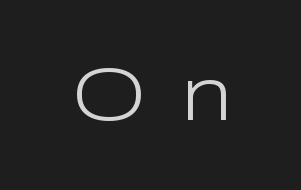
Weight: not bold — regular or lighter. Substantial extra tracking has been applied to these lines. Italic: no, the glyphs are upright roman. These lines are rendered in a variable-pitch font. I'd call this a sans setting — the letters go barefoot.
